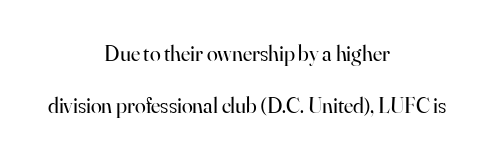
The image shows 22 px text type, upright; set centered, loose line spacing (2.35x), normal letter spacing, not underlined.
